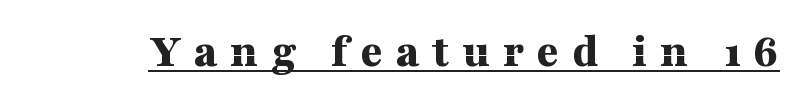
{"serif": "yes", "italic": "no", "bold": "yes", "weight": "bold", "width": "wide", "stroke_contrast": "medium", "x_height": "medium", "monospaced": "no", "underline": "yes", "letter_spacing": "wide", "letter_spacing_em": 0.27, "glyph_px": 48}
